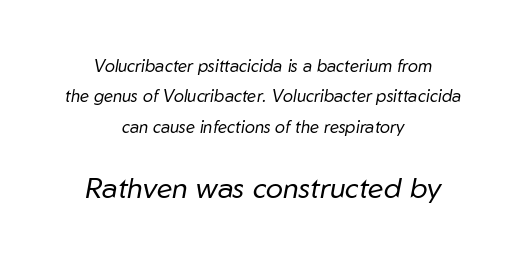
Think of a printed novel: that variable character pitch is what you see here. The passage is arranged like a title page — every line centered. Characters follow at the spacing the type designer built in. Clear beneath every line of the passage. The font's italic variant was chosen for this text.
